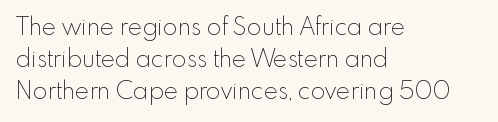
Q: Is the text bold? A: No.
Q: Is the text italic (slanted)? A: No, it is upright.
Q: Is the text underlined? A: No.
Q: How is the paragraph aligned? A: Left-aligned.
Q: Is the spacing between letters normal or unusually wide? A: Normal.
Q: Is the spacing between lines tight, normal or loose? A: Normal.
